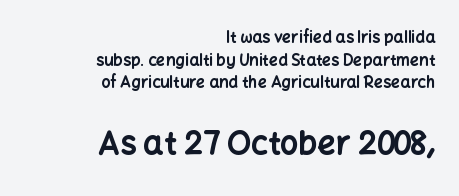
Q: Is the text bold? A: Yes.
Q: Is the text italic (slanted)? A: No, it is upright.
Q: Is the typeface a serif or a sans-serif typeface? A: Sans-serif.
Q: Is the text underlined? A: No.
Q: How is the paragraph aligned? A: Right-aligned.
Q: Is the spacing between letters normal or unusually wide? A: Normal.
Q: Is the spacing between lines tight, normal or loose? A: Normal.
Q: Which block of text is set in a larger size, the first (top) or the second (bottom)? A: The second (bottom) one.
Q: Width (condensed, normal, or wide)? A: Normal.
Q: Stroke contrast? A: Low.
Q: x-height? A: Medium.
Q: Monospaced? A: No.
